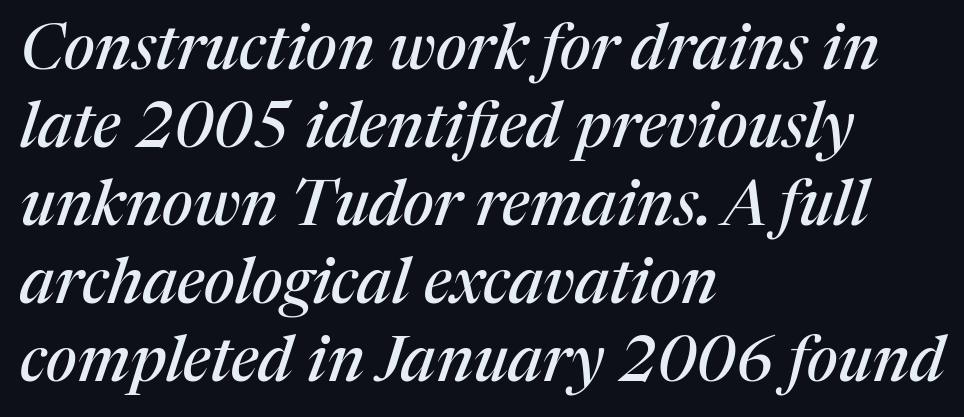
When letters slant like this, we call the style italic. The specimen omits any rule beneath the text block's lines. Layout note: lines flush left. Proportional: the letters do not fall into vertical columns. The passage shown has conventional tracking throughout.
